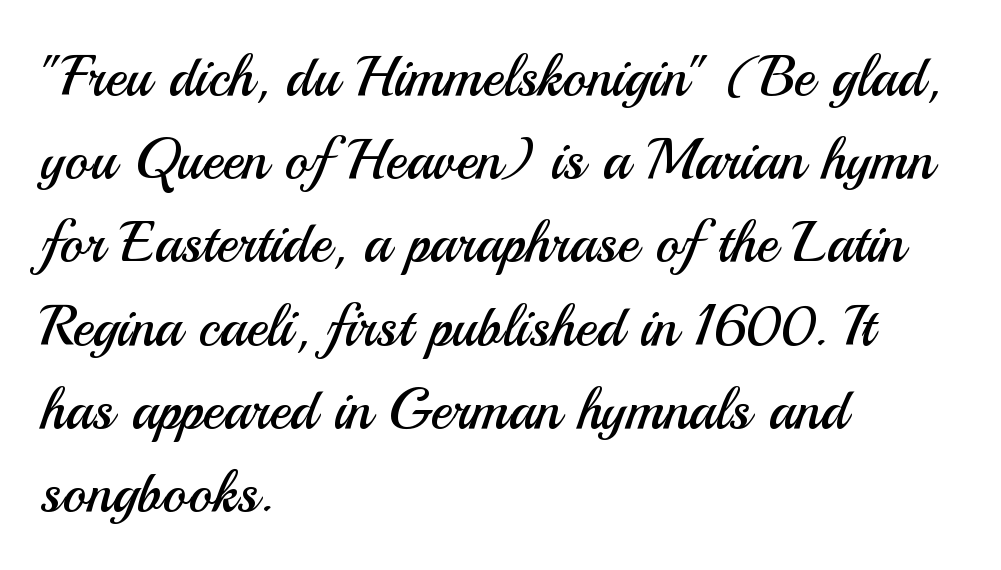
Q: Is the text bold? A: No.
Q: Is the text italic (slanted)? A: Yes.
Q: Is the typeface a serif or a sans-serif typeface? A: Sans-serif.
Q: Is the text underlined? A: No.
Q: How is the paragraph aligned? A: Left-aligned.
Q: Is the spacing between letters normal or unusually wide? A: Normal.
Q: Is the spacing between lines tight, normal or loose? A: Normal.
Q: Width (condensed, normal, or wide)? A: Normal.
Q: Stroke contrast? A: Medium.
Q: x-height? A: Small.
Q: Monospaced? A: No.
